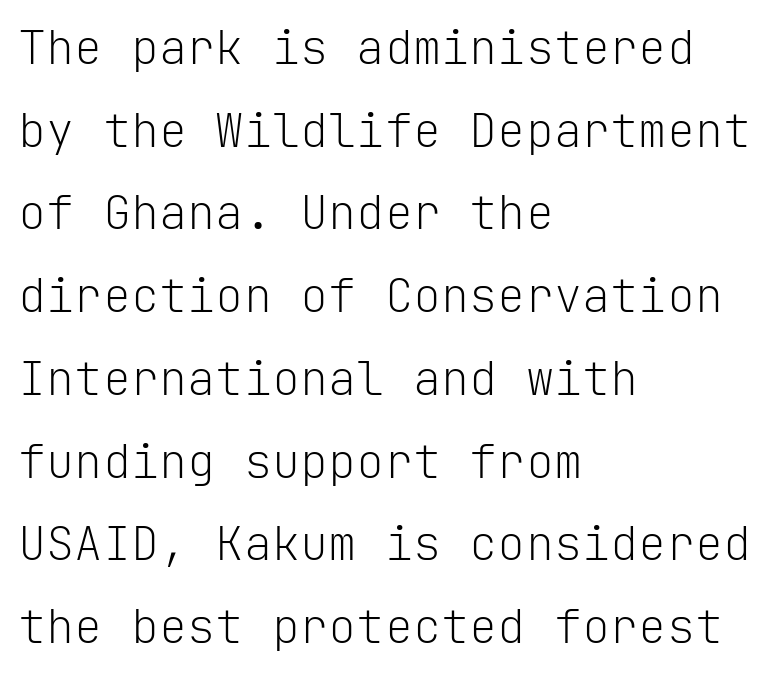
The image shows 47 px light sans-serif type, upright, monospaced; set left-aligned, line spacing 1.76x, normal letter spacing, not underlined; low stroke contrast and a medium x-height.
